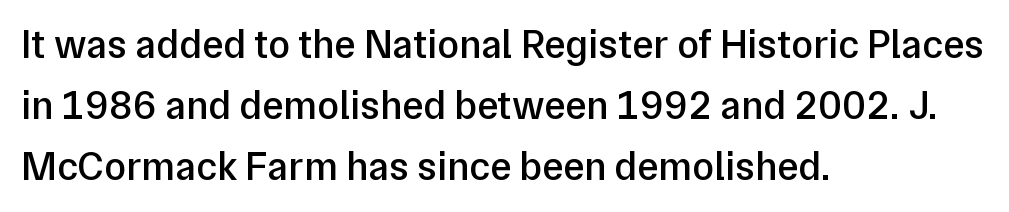
Leftover space on each line is placed entirely after the last word. The zone under the glyphs is completely vacant. What kind of face is this? One without serifs — a sans. Posture: upright roman.
